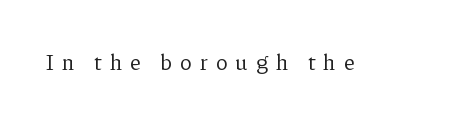
The image shows 22 px text type, upright; set unusually wide letter spacing (+0.35 em), not underlined.
